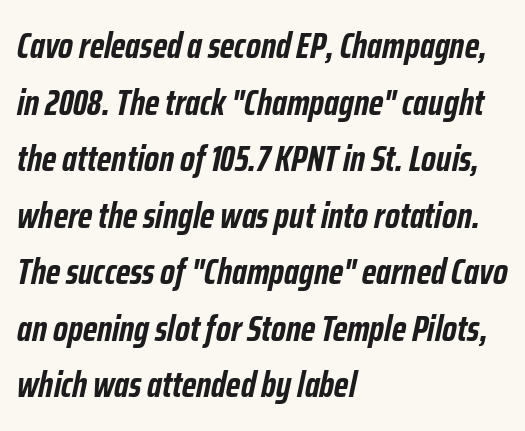
{"italic": "yes", "lean": "right", "slant_degrees": 12, "bold": "yes", "weight": "semibold", "width": "condensed", "stroke_contrast": "low", "x_height": "medium", "monospaced": "no", "underline": "no", "align": "left", "line_spacing": "normal", "line_spacing_ratio": 1.57, "letter_spacing": "normal", "letter_spacing_em": 0.0, "glyph_px": 36}
